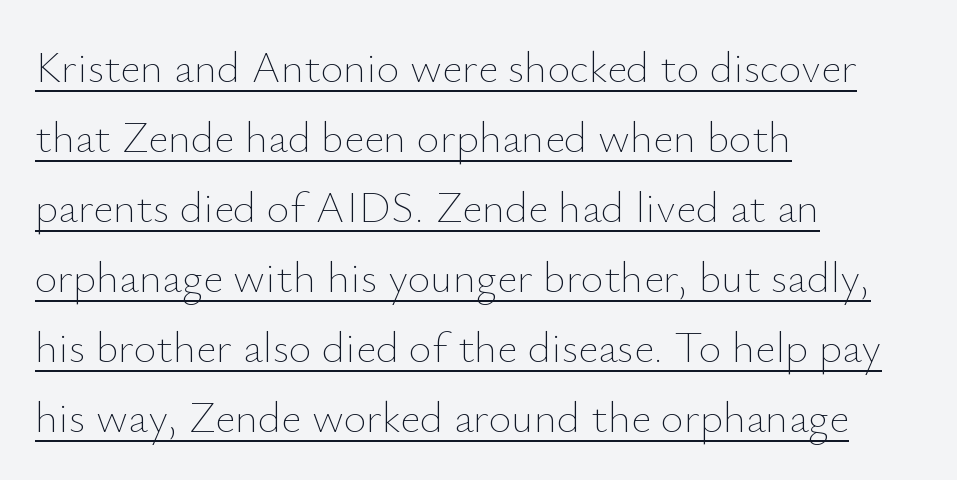
Spacing between characters is what you'd get straight out of the box. Is the block centered? No — it sits flush against the left margin. Weight class: somewhere from thin through regular. The passage shown is typed in a proportional face where columns would drift.
